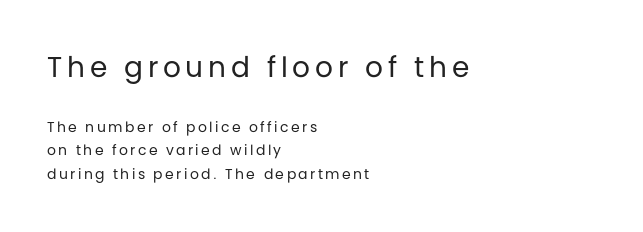
The image shows 28 px regular-weight sans-serif type, upright; set left-aligned, normal line spacing (1.69x), not underlined; the first (top) block is 2.0x larger; low stroke contrast and a large x-height.
